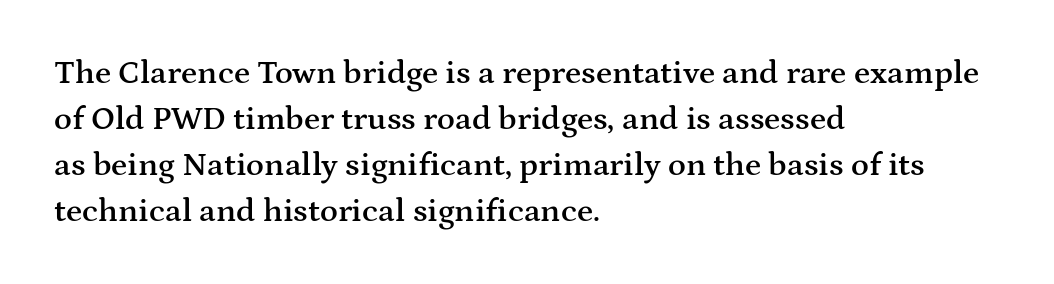
Spacing verdict: proportional, widths tailored to each character. What weight is shown? A semibold, between regular and bold. The lettering holds an erect, upright posture throughout. Default kerning and tracking; the words read as compact shapes. Old-style or modern, the face here clearly has serifs. The rows are spaced the way most documents space them.
